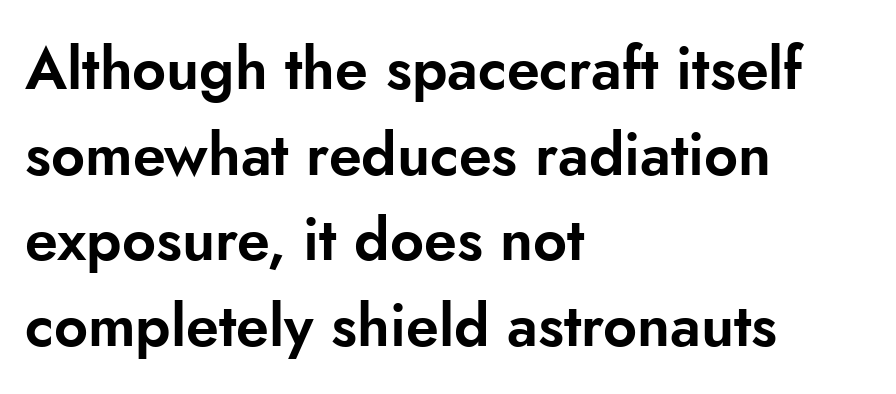
The image shows 59 px sans-serif type, upright; set left-aligned, normal line spacing (1.45x), normal letter spacing, not underlined; low stroke contrast and a small x-height.
